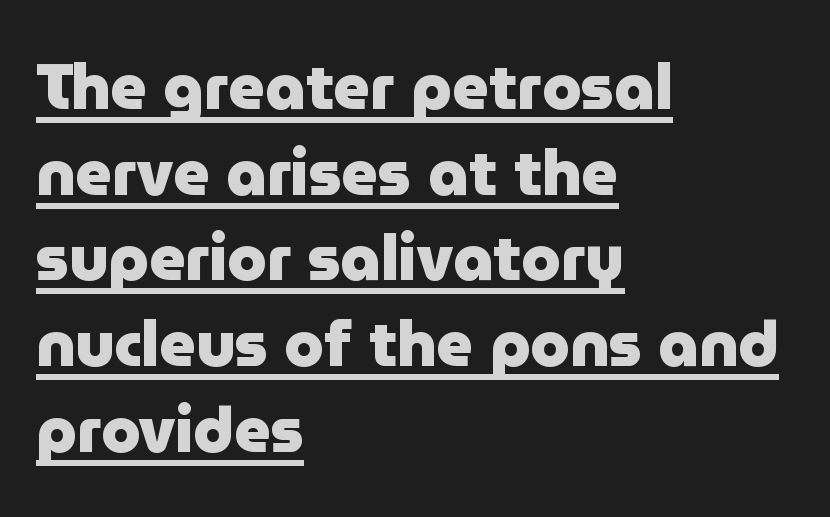
Q: Is the text bold? A: Yes.
Q: Is the text italic (slanted)? A: No, it is upright.
Q: Is the typeface a serif or a sans-serif typeface? A: Sans-serif.
Q: Is the text underlined? A: Yes.
Q: How is the paragraph aligned? A: Left-aligned.
Q: Is the spacing between letters normal or unusually wide? A: Normal.
Q: Is the spacing between lines tight, normal or loose? A: Normal.
Q: Width (condensed, normal, or wide)? A: Normal.
Q: Stroke contrast? A: Low.
Q: x-height? A: Medium.
Q: Monospaced? A: No.
